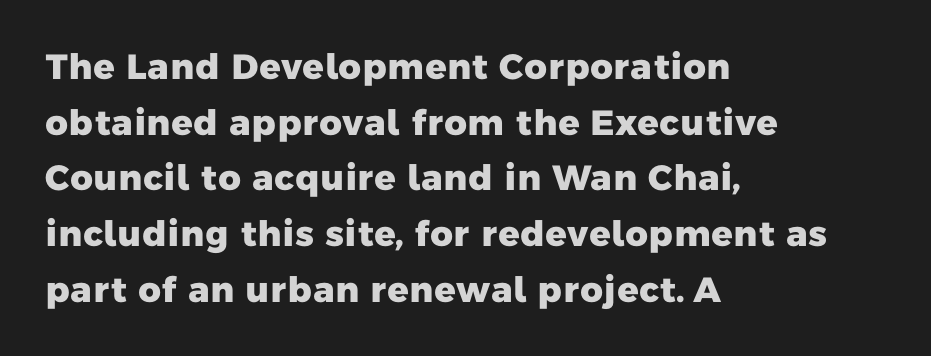
Varying glyph widths throughout — classic text-font behaviour. The passage shown stacks its lines at a standard gap. Line beginnings align vertically; line endings do not. Type style note: lacks serifs. Descenders hang freely into open space.
